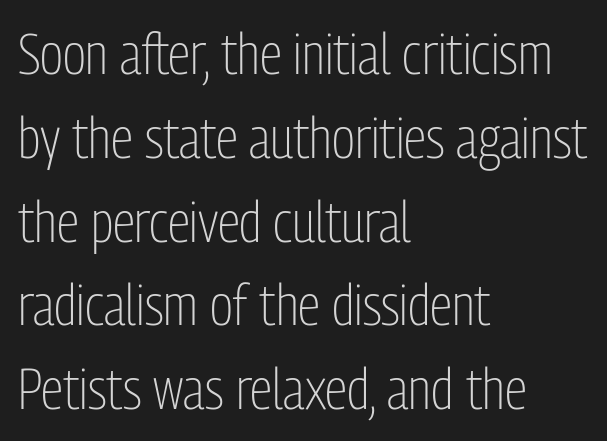
{"serif": "no", "italic": "no", "bold": "no", "weight": "light", "width": "condensed", "stroke_contrast": "low", "x_height": "medium", "monospaced": "no", "underline": "no", "align": "left", "line_spacing": "normal", "line_spacing_ratio": 1.47, "letter_spacing": "normal", "letter_spacing_em": 0.0, "glyph_px": 57}
